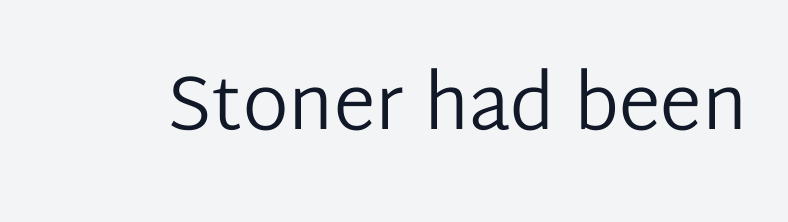
Q: Is the text bold? A: No.
Q: Is the text italic (slanted)? A: No, it is upright.
Q: Is the typeface a serif or a sans-serif typeface? A: Sans-serif.
Q: Is the text underlined? A: No.
Q: Is the spacing between letters normal or unusually wide? A: Normal.
Q: Width (condensed, normal, or wide)? A: Normal.
Q: Stroke contrast? A: Low.
Q: x-height? A: Medium.
Q: Monospaced? A: No.
